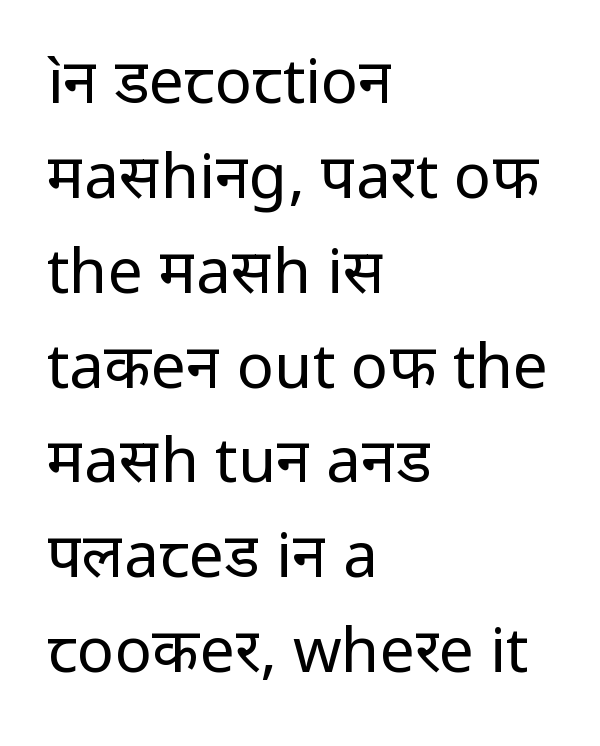
{"serif": "no", "italic": "no", "bold": "no", "weight": "regular", "width": "normal", "stroke_contrast": "low", "x_height": "medium", "monospaced": "no", "underline": "no", "align": "left", "line_spacing": "normal", "line_spacing_ratio": 1.53, "letter_spacing": "normal", "letter_spacing_em": 0.0, "glyph_px": 62}
